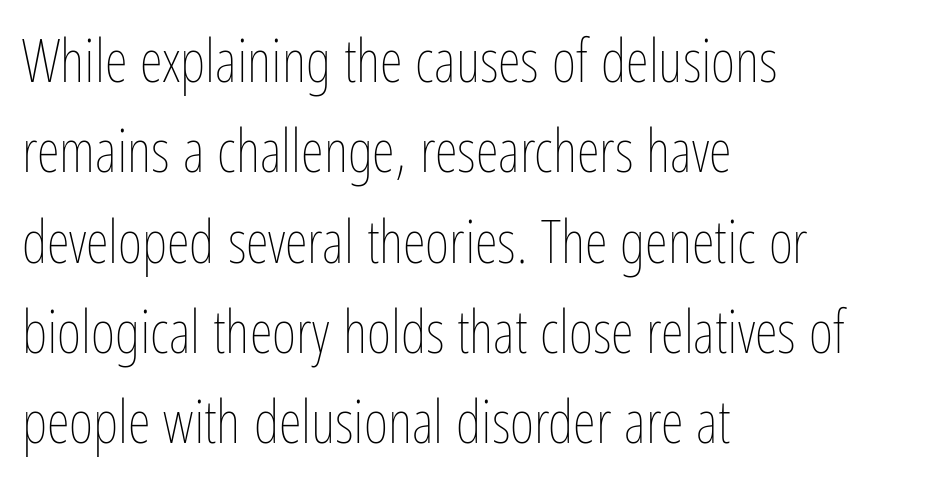
{"italic": "no", "bold": "no", "weight": "thin", "width": "condensed", "stroke_contrast": "low", "x_height": "medium", "monospaced": "no", "underline": "no", "align": "left", "line_spacing": "normal", "line_spacing_ratio": 1.53, "letter_spacing": "normal", "letter_spacing_em": 0.0, "glyph_px": 59}
